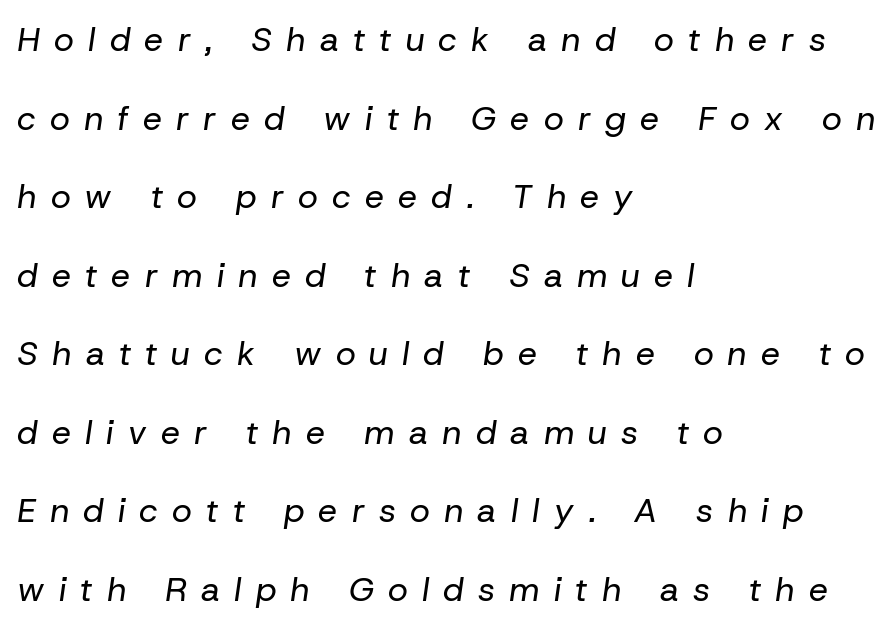
{"italic": "yes", "lean": "right", "slant_degrees": 8, "bold": "no", "weight": "regular", "width": "normal", "stroke_contrast": "low", "x_height": "medium", "monospaced": "no", "underline": "no", "align": "left", "line_spacing": "loose", "line_spacing_ratio": 2.31, "letter_spacing": "wide", "letter_spacing_em": 0.42, "glyph_px": 34}
